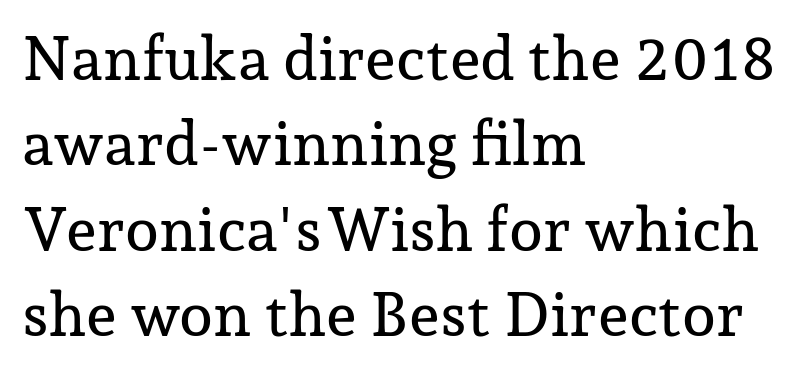
{"serif": "yes", "italic": "no", "width": "normal", "stroke_contrast": "low", "x_height": "medium", "monospaced": "no", "underline": "no", "align": "left", "line_spacing": "normal", "line_spacing_ratio": 1.4, "letter_spacing": "normal", "letter_spacing_em": 0.0, "glyph_px": 61}
